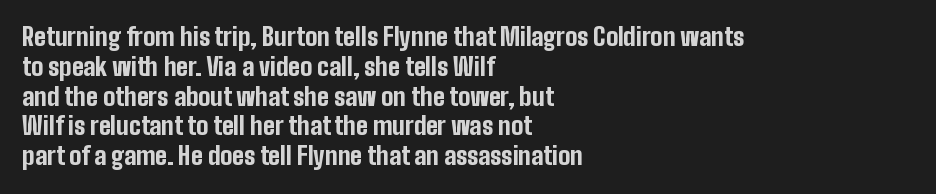
Every character sits straight up, as roman type does. This rendering uses left alignment, leaving the right contour irregular. Letters rest on an invisible, unmarked baseline. The passage shown has conventional tracking throughout. Pretty heavy lettering here — definitely bold.
